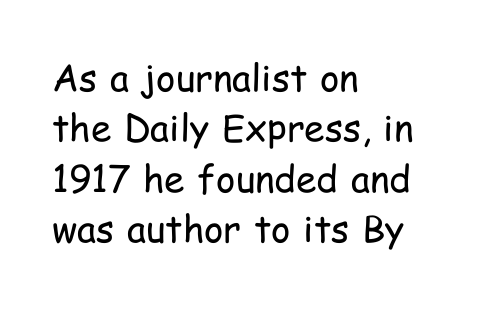
The image shows 37 px regular-weight, condensed sans-serif type, upright; set left-aligned, normal line spacing (1.36x), normal letter spacing, not underlined; low stroke contrast and a medium x-height.
